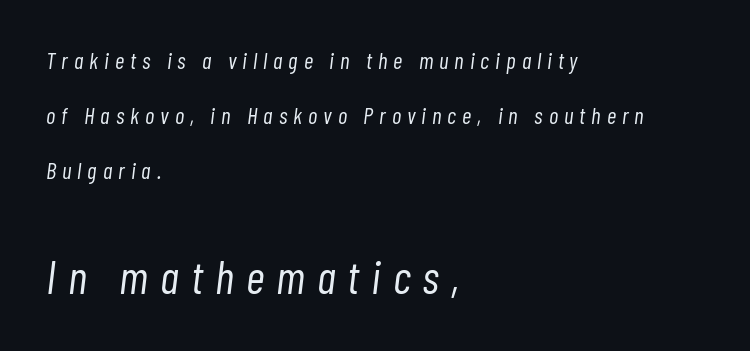
Q: Is the text bold? A: No.
Q: Is the text italic (slanted)? A: Yes, it leans right by about 7 degrees.
Q: Is the text underlined? A: No.
Q: How is the paragraph aligned? A: Left-aligned.
Q: Is the spacing between letters normal or unusually wide? A: Unusually wide.
Q: Is the spacing between lines tight, normal or loose? A: Loose.
Q: Which block of text is set in a larger size, the first (top) or the second (bottom)? A: The second (bottom) one.
Q: Width (condensed, normal, or wide)? A: Condensed.
Q: Stroke contrast? A: Low.
Q: x-height? A: Medium.
Q: Monospaced? A: No.
